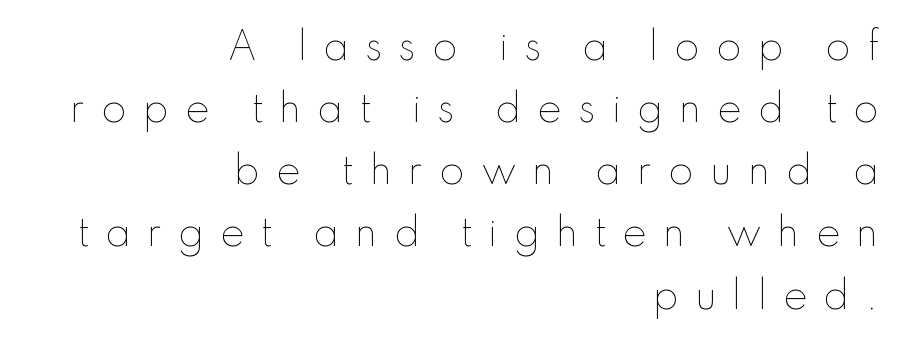
The gap between lines stays unmarked. How would I describe the line gaps? Plain and ordinary. This is not heavy type; no bold has been used. This sample uses an upright cut, with every glyph sitting square on the baseline. Here the glyphs are tracked loosely, breaking word shapes into spaced letters. Varying glyph widths throughout — classic text-font behaviour.
